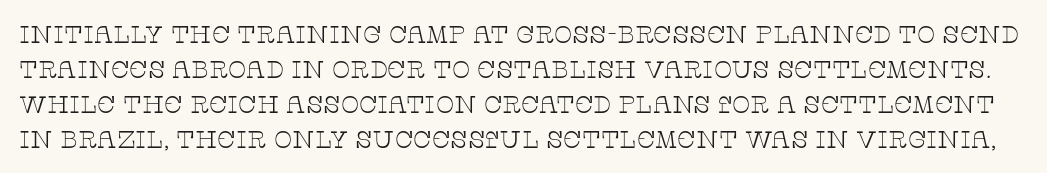
Italic? Not at all — the glyphs are vertical. The letters sit at their default tracking, neither squeezed nor spread. Vertically, the passage feels balanced, rows spaced as you'd expect. Quick note: underline off.
